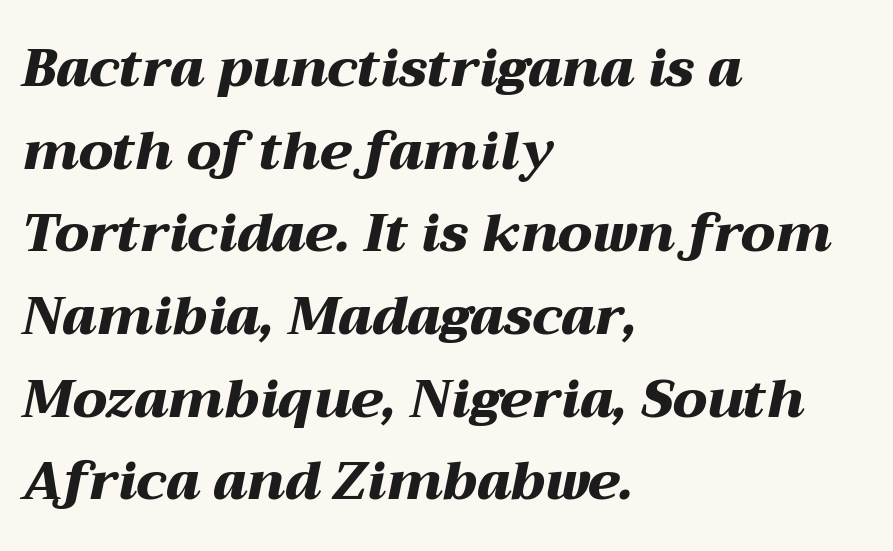
The image shows 53 px heavy, wide type, italic (leaning right); set left-aligned, normal line spacing (1.56x), normal letter spacing, not underlined; medium stroke contrast and a medium x-height.
